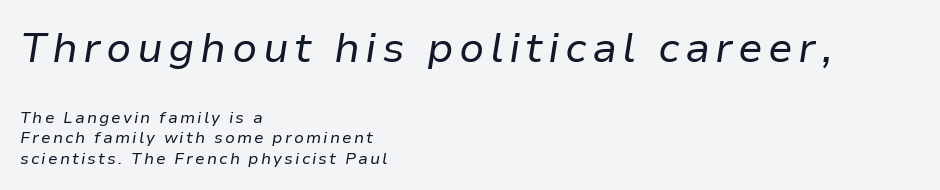
{"italic": "yes", "lean": "right", "slant_degrees": 9, "bold": "no", "weight": "regular", "width": "normal", "stroke_contrast": "low", "x_height": "medium", "monospaced": "no", "underline": "no", "align": "left", "line_spacing": "normal", "line_spacing_ratio": 1.29, "larger_block": "first", "size_ratio": 2.56, "glyph_px": 41}
